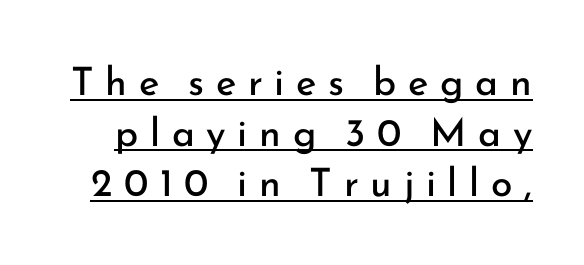
{"serif": "no", "italic": "no", "bold": "no", "weight": "regular", "width": "normal", "stroke_contrast": "low", "x_height": "small", "monospaced": "no", "underline": "yes", "line_spacing": "normal", "line_spacing_ratio": 1.3, "letter_spacing": "wide", "letter_spacing_em": 0.3, "glyph_px": 39}
